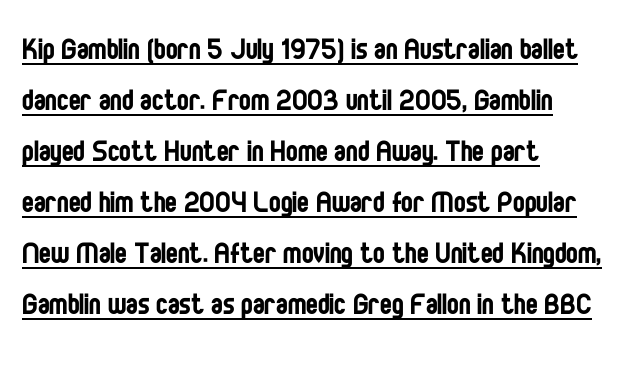
Glyph-to-glyph distance matches everyday printed text. Characters remain perfectly vertical along every line. The letters advance in unequal steps, a hallmark of proportional type. Summary of weight: not heavy and not bold. These lines sit exactly where default settings would place them.
